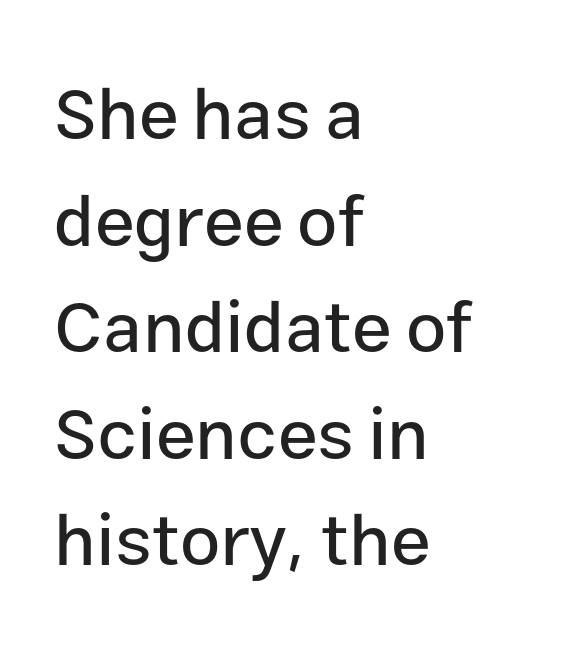
{"serif": "no", "italic": "no", "width": "normal", "stroke_contrast": "low", "x_height": "medium", "monospaced": "no", "underline": "no", "align": "left", "line_spacing": "normal", "line_spacing_ratio": 1.48, "letter_spacing": "normal", "letter_spacing_em": 0.0, "glyph_px": 72}
